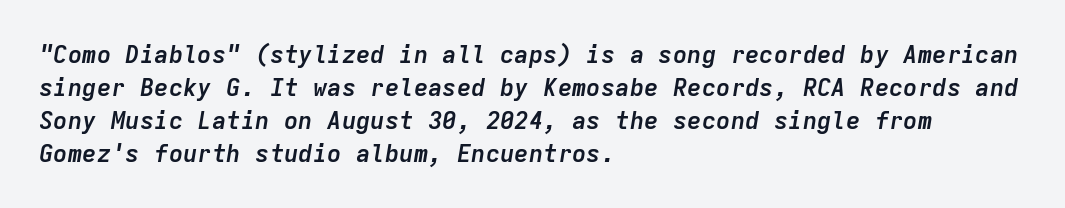
The image shows 24 px bold type, italic (leaning right); set left-aligned, normal line spacing (1.37x), normal letter spacing, not underlined.
